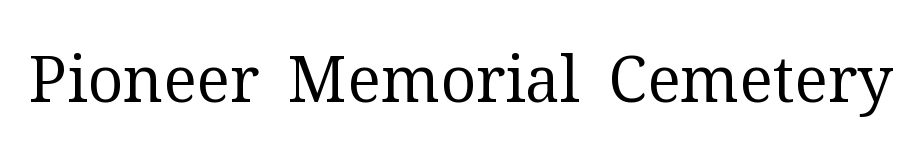
{"serif": "yes", "italic": "no", "bold": "no", "weight": "regular", "width": "normal", "stroke_contrast": "medium", "x_height": "medium", "monospaced": "no", "underline": "no", "letter_spacing": "normal", "letter_spacing_em": 0.0, "glyph_px": 63}
